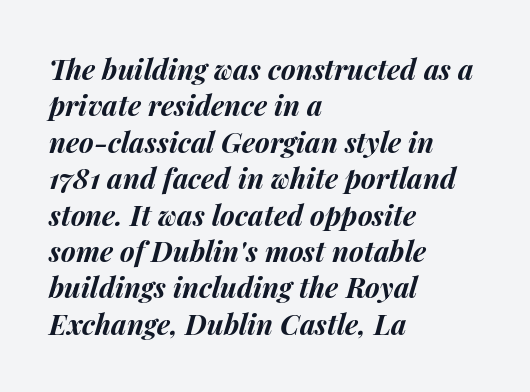
Q: Is the text bold? A: Yes.
Q: Is the text italic (slanted)? A: Yes, it leans right by about 14 degrees.
Q: Is the text underlined? A: No.
Q: How is the paragraph aligned? A: Left-aligned.
Q: Is the spacing between letters normal or unusually wide? A: Normal.
Q: Is the spacing between lines tight, normal or loose? A: Normal.
Q: Width (condensed, normal, or wide)? A: Normal.
Q: Stroke contrast? A: Medium.
Q: x-height? A: Medium.
Q: Monospaced? A: No.
